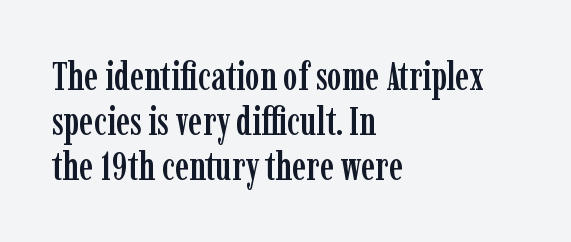
The image shows 39 px condensed serif type, upright; set left-aligned, tight line spacing (1.15x), normal letter spacing, not underlined; low stroke contrast and a medium x-height.
